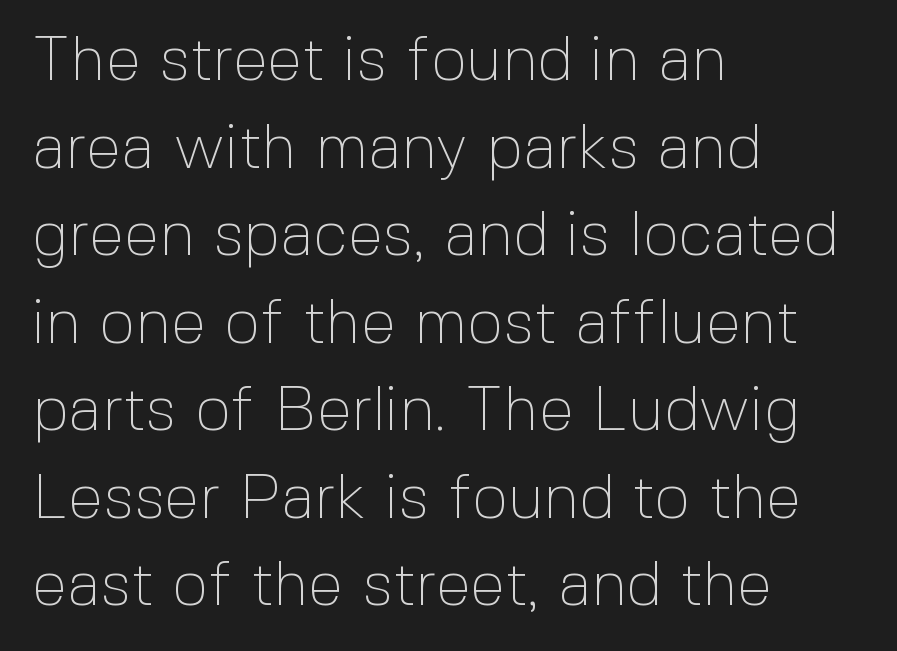
The image shows 63 px thin sans-serif type, upright; set left-aligned, normal line spacing (1.39x), normal letter spacing, not underlined; a medium x-height.
